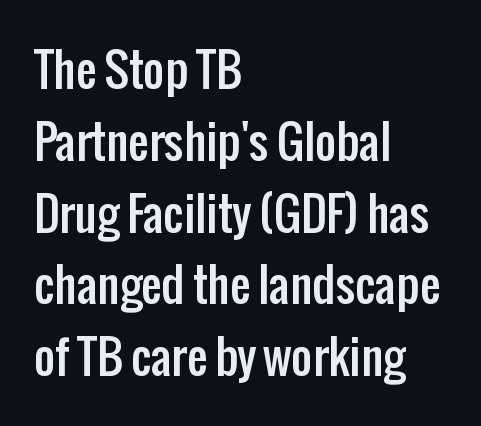
The image shows 46 px condensed sans-serif type, upright; set left-aligned, normal line spacing (1.56x), normal letter spacing, not underlined; low stroke contrast and a medium x-height.
